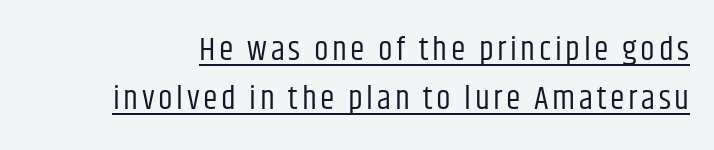
Q: Is the text bold? A: No.
Q: Is the text italic (slanted)? A: No, it is upright.
Q: Is the typeface a serif or a sans-serif typeface? A: Sans-serif.
Q: Is the text underlined? A: Yes.
Q: Is the spacing between lines tight, normal or loose? A: Normal.
Q: Width (condensed, normal, or wide)? A: Condensed.
Q: Stroke contrast? A: Low.
Q: x-height? A: Large.
Q: Monospaced? A: No.
